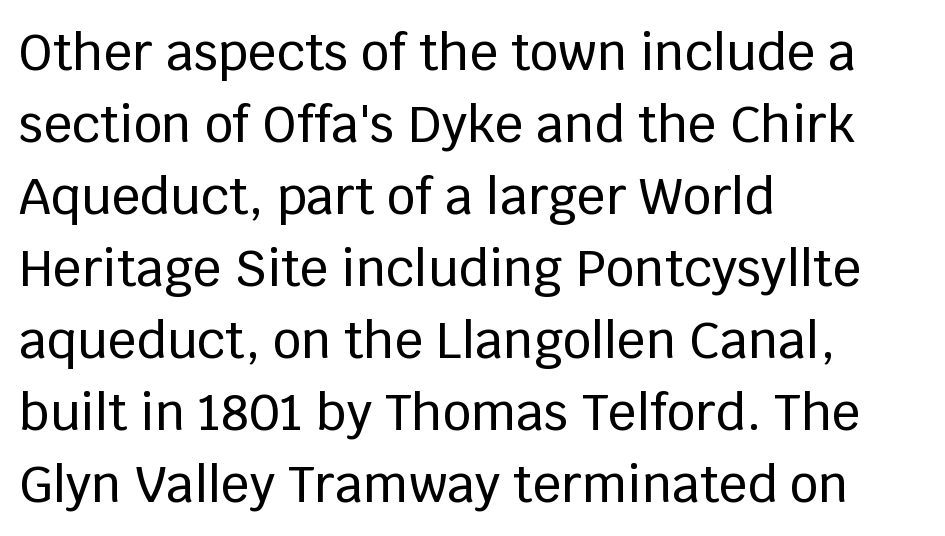
{"serif": "no", "italic": "no", "width": "normal", "stroke_contrast": "low", "x_height": "large", "monospaced": "no", "underline": "no", "align": "left", "line_spacing": "normal", "line_spacing_ratio": 1.44, "letter_spacing": "normal", "letter_spacing_em": 0.0, "glyph_px": 50}
